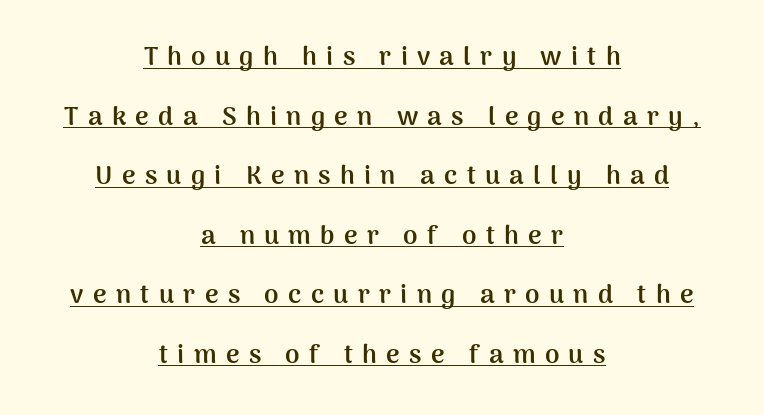
{"italic": "no", "bold": "yes", "underline": "yes", "align": "center", "line_spacing": "loose", "line_spacing_ratio": 2.29, "letter_spacing": "wide", "letter_spacing_em": 0.36, "glyph_px": 26}
